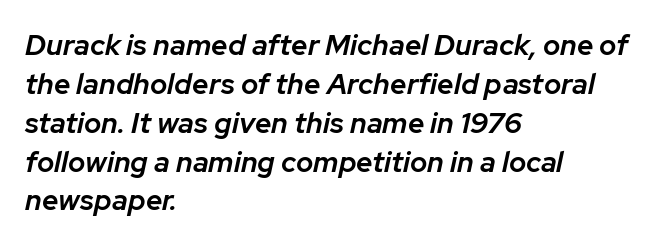
Q: Is the text bold? A: Semi-bold.
Q: Is the text italic (slanted)? A: Yes, it leans right by about 12 degrees.
Q: Is the text underlined? A: No.
Q: How is the paragraph aligned? A: Left-aligned.
Q: Is the spacing between letters normal or unusually wide? A: Normal.
Q: Is the spacing between lines tight, normal or loose? A: Normal.
Q: Width (condensed, normal, or wide)? A: Normal.
Q: Stroke contrast? A: Low.
Q: x-height? A: Medium.
Q: Monospaced? A: No.
